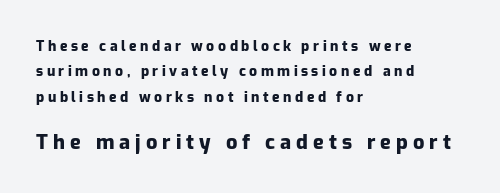
The image shows 20 px bold type, upright; set left-aligned, line spacing 1.81x, unusually wide letter spacing (+0.25 em), not underlined; the second (bottom) block is 1.43x larger.
